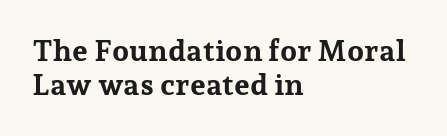
The image shows 30 px bold serif type, upright; set left-aligned, tight line spacing (1.14x), normal letter spacing, not underlined; low stroke contrast and a medium x-height.
